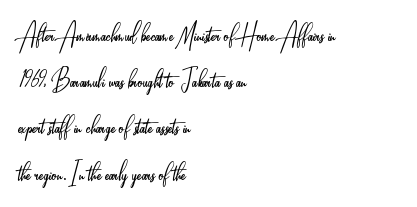
Q: Is the text bold? A: No.
Q: Is the text italic (slanted)? A: Yes.
Q: Is the typeface a serif or a sans-serif typeface? A: Sans-serif.
Q: Is the text underlined? A: No.
Q: How is the paragraph aligned? A: Left-aligned.
Q: Is the spacing between letters normal or unusually wide? A: Normal.
Q: Is the spacing between lines tight, normal or loose? A: Normal.
Q: Width (condensed, normal, or wide)? A: Condensed.
Q: Stroke contrast? A: Low.
Q: x-height? A: Small.
Q: Monospaced? A: No.
